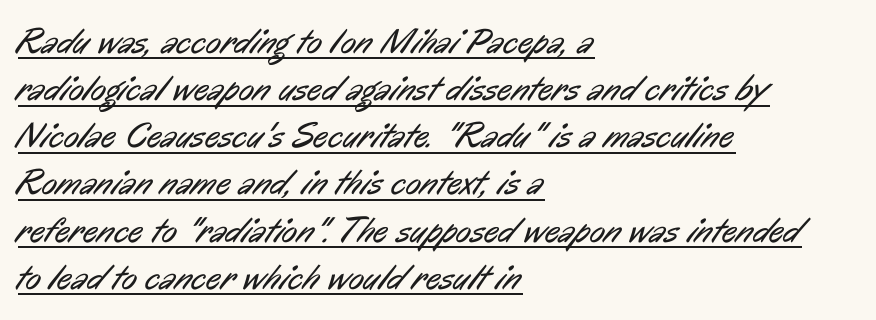
Compared with a typical body face, this is equally light or lighter still. Successive baselines arrive at the customary interval. The text block is weighted toward the left margin, trailing off unevenly rightward. You could not count columns in this text — the font is proportionally spaced.
